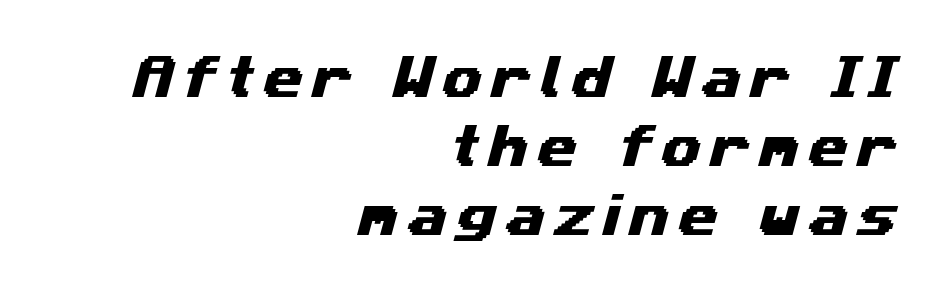
The image shows 46 px wide sans-serif type; set right-aligned, normal line spacing (1.5x), not underlined; medium stroke contrast and a medium x-height.
